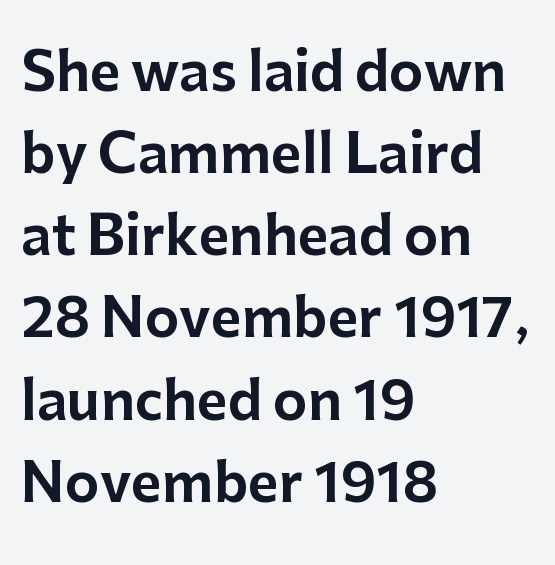
The image shows 53 px sans-serif type, upright; set left-aligned, normal line spacing (1.55x), normal letter spacing, not underlined; low stroke contrast and a medium x-height.
